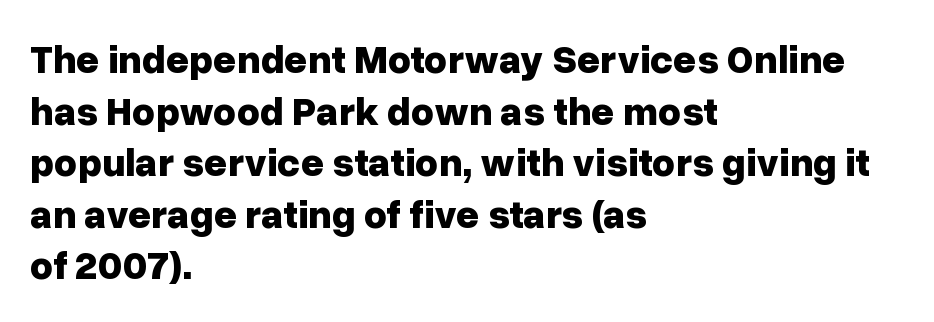
The text was rendered using a sans face with plain stroke endings. The foot of each line stays bare and open. The passage shown stacks its lines at a standard gap. Note the varied advance widths — an 'i' is clearly narrower than an 'm'.
